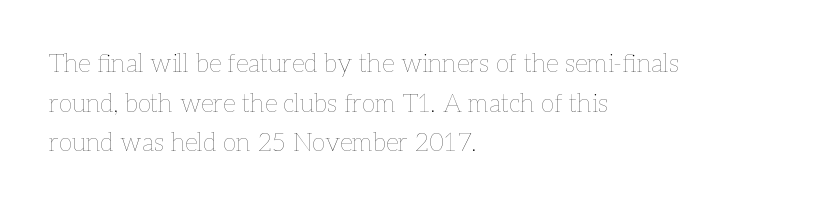
The image shows 25 px text type, upright; set left-aligned, normal line spacing (1.59x), normal letter spacing, not underlined.
